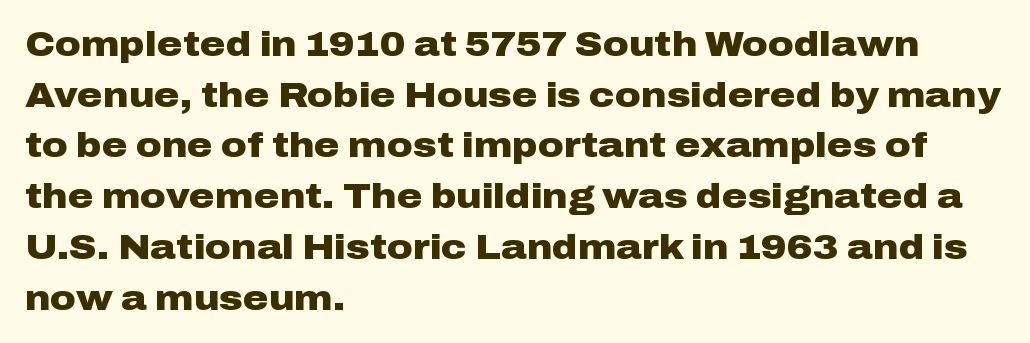
The image shows 35 px heavy, wide sans-serif type, upright; set left-aligned, normal line spacing (1.45x), normal letter spacing, not underlined; low stroke contrast and a medium x-height.
